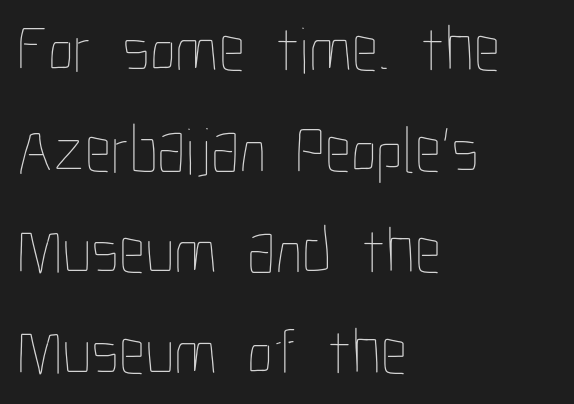
Q: Is the text bold? A: No.
Q: Is the text italic (slanted)? A: No, it is upright.
Q: Is the text underlined? A: No.
Q: How is the paragraph aligned? A: Left-aligned.
Q: Is the spacing between letters normal or unusually wide? A: Normal.
Q: Is the spacing between lines tight, normal or loose? A: Normal.
Q: Width (condensed, normal, or wide)? A: Condensed.
Q: Stroke contrast? A: Low.
Q: x-height? A: Medium.
Q: Monospaced? A: No.
